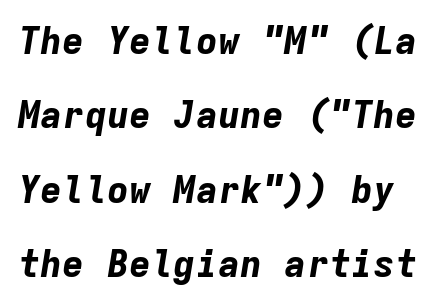
{"italic": "yes", "lean": "right", "slant_degrees": 9, "bold": "yes", "weight": "bold", "width": "normal", "stroke_contrast": "low", "x_height": "medium", "monospaced": "yes", "underline": "no", "line_spacing": "loose", "line_spacing_ratio": 2.01, "letter_spacing": "normal", "letter_spacing_em": 0.0, "glyph_px": 37}
